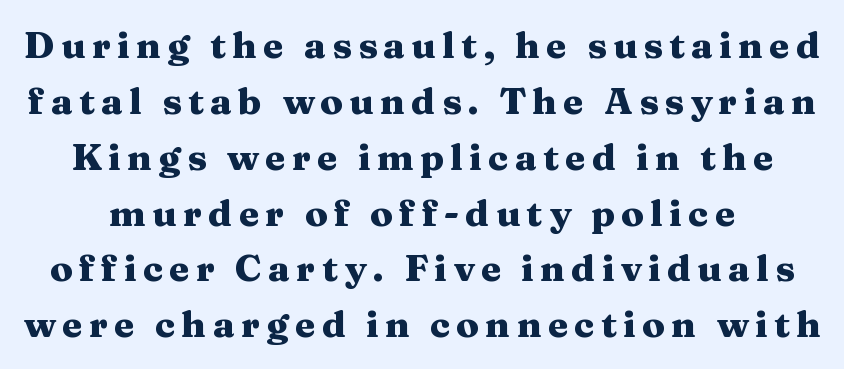
The image shows 37 px heavy, wide serif type, upright; set normal line spacing (1.51x), not underlined; medium stroke contrast and a medium x-height.
